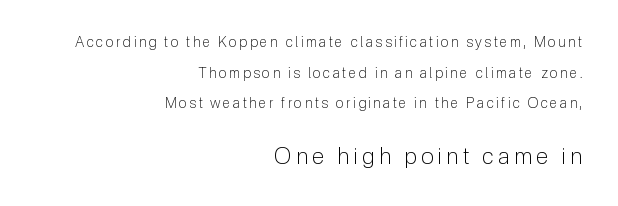
Q: Is the text bold? A: No.
Q: Is the text italic (slanted)? A: No, it is upright.
Q: Is the text underlined? A: No.
Q: How is the paragraph aligned? A: Right-aligned.
Q: Is the spacing between lines tight, normal or loose? A: Loose.
Q: Which block of text is set in a larger size, the first (top) or the second (bottom)? A: The second (bottom) one.
